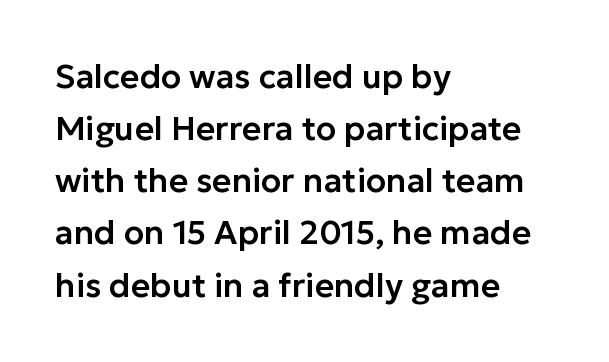
The image shows 33 px sans-serif type, upright; set left-aligned, normal line spacing (1.58x), normal letter spacing, not underlined; low stroke contrast and a medium x-height.
